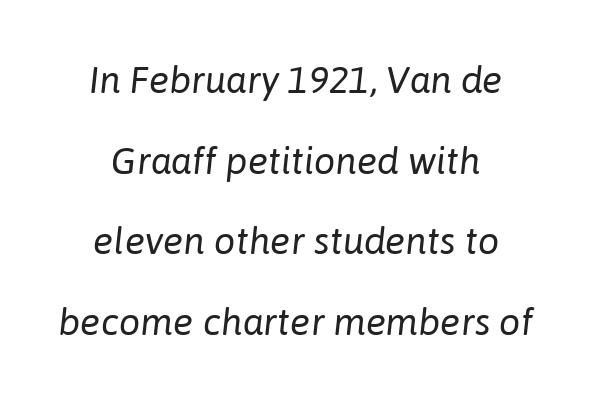
Q: Is the text bold? A: No.
Q: Is the text italic (slanted)? A: Yes, it leans right by about 6 degrees.
Q: Is the text underlined? A: No.
Q: How is the paragraph aligned? A: Centered.
Q: Is the spacing between letters normal or unusually wide? A: Normal.
Q: Is the spacing between lines tight, normal or loose? A: Loose.
Q: Width (condensed, normal, or wide)? A: Normal.
Q: Stroke contrast? A: Low.
Q: x-height? A: Medium.
Q: Monospaced? A: No.
